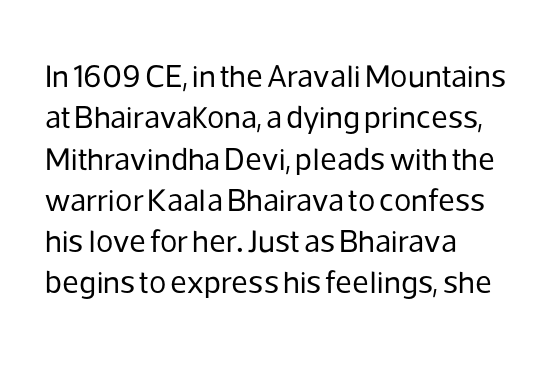
{"serif": "no", "italic": "no", "bold": "no", "weight": "regular", "width": "normal", "stroke_contrast": "low", "x_height": "medium", "monospaced": "no", "underline": "no", "align": "left", "line_spacing": "normal", "line_spacing_ratio": 1.29, "letter_spacing": "normal", "letter_spacing_em": 0.0, "glyph_px": 32}
